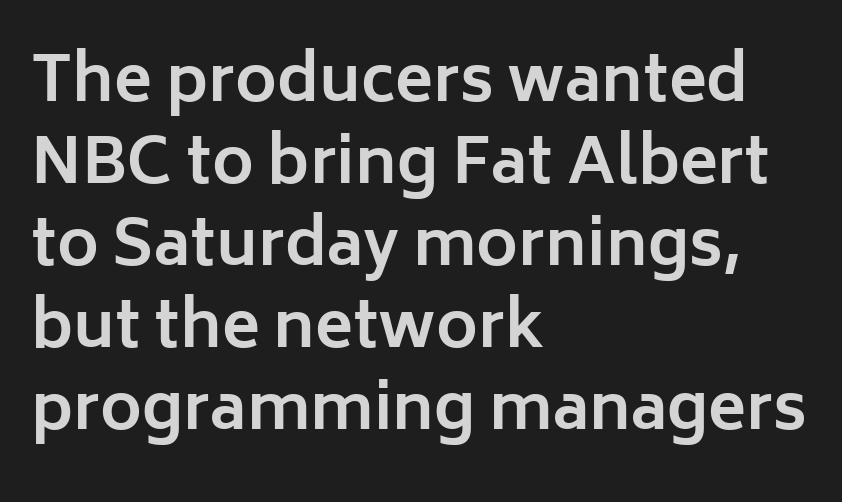
Here the designer chose a conventional face with non-uniform glyph widths. What weight is shown? A full bold with thick strokes. Teacher's note: observe the even left margin — that is flush-left alignment. Short note: letters normally spaced.
